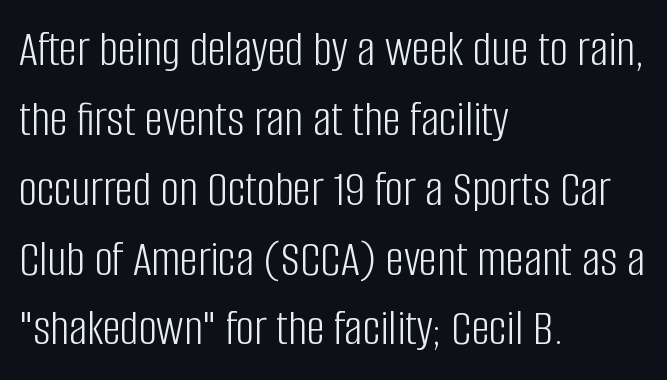
Q: Is the text bold? A: No.
Q: Is the text italic (slanted)? A: No, it is upright.
Q: Is the typeface a serif or a sans-serif typeface? A: Sans-serif.
Q: Is the text underlined? A: No.
Q: How is the paragraph aligned? A: Left-aligned.
Q: Is the spacing between letters normal or unusually wide? A: Normal.
Q: Is the spacing between lines tight, normal or loose? A: Normal.
Q: Width (condensed, normal, or wide)? A: Condensed.
Q: Stroke contrast? A: Low.
Q: x-height? A: Large.
Q: Monospaced? A: No.
